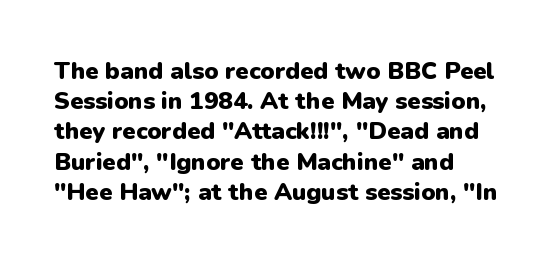
The image shows 24 px bold type, upright; set left-aligned, normal line spacing (1.26x), normal letter spacing, not underlined.
